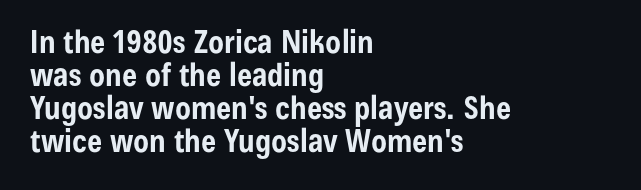
The image shows 32 px bold, condensed sans-serif type, upright; set left-aligned, tight line spacing (1.03x), normal letter spacing, not underlined; low stroke contrast and a medium x-height.
